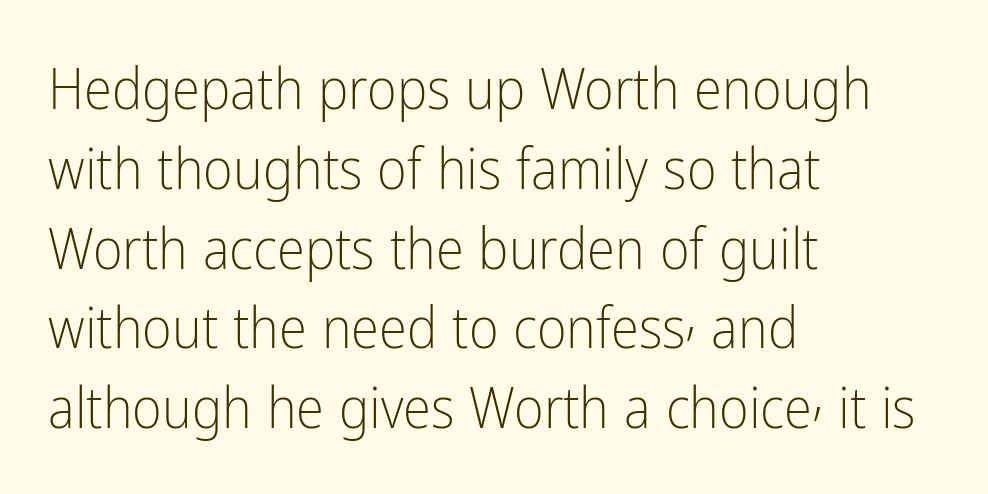
{"serif": "no", "italic": "no", "bold": "no", "weight": "light", "width": "condensed", "stroke_contrast": "low", "x_height": "medium", "monospaced": "no", "underline": "no", "align": "left", "line_spacing": "normal", "line_spacing_ratio": 1.4, "letter_spacing": "normal", "letter_spacing_em": 0.0, "glyph_px": 57}
